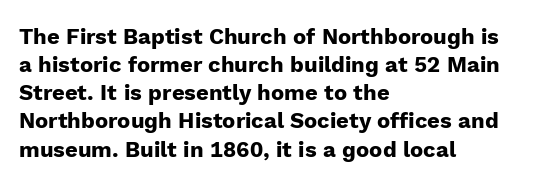
{"italic": "no", "bold": "yes", "underline": "no", "align": "left", "line_spacing": "normal", "line_spacing_ratio": 1.28, "letter_spacing": "normal", "letter_spacing_em": 0.0, "glyph_px": 22}
